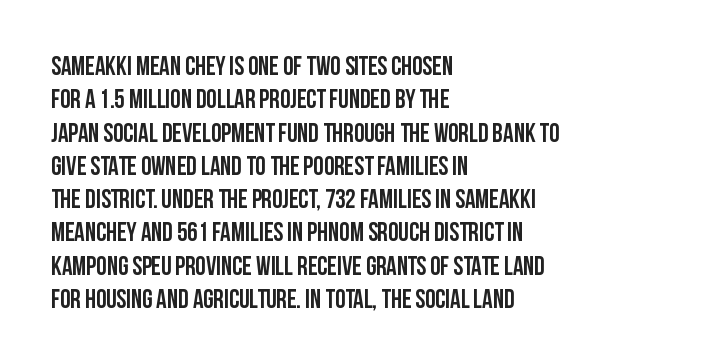
{"italic": "no", "bold": "yes", "underline": "no", "align": "left", "line_spacing": "normal", "line_spacing_ratio": 1.28, "letter_spacing": "normal", "letter_spacing_em": 0.0, "glyph_px": 26}
